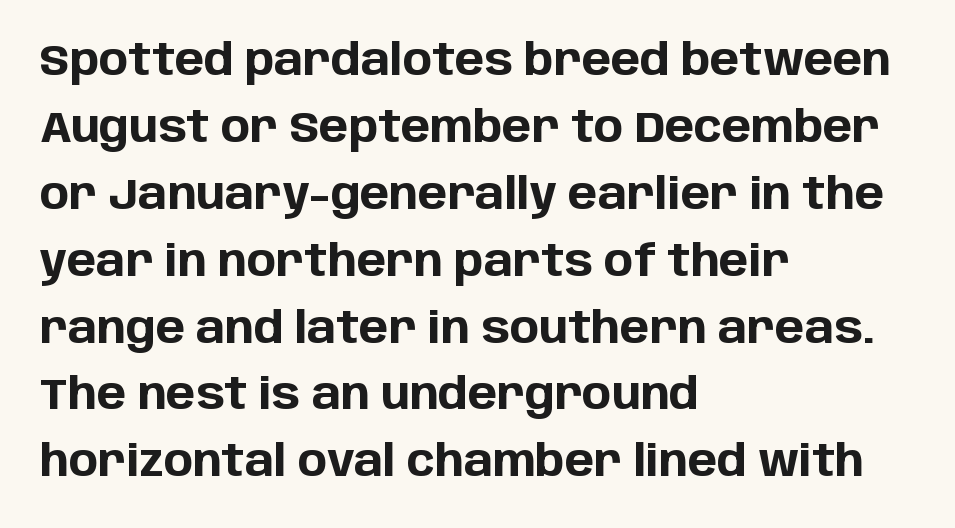
Q: Is the text bold? A: Yes.
Q: Is the text italic (slanted)? A: No, it is upright.
Q: Is the typeface a serif or a sans-serif typeface? A: Sans-serif.
Q: Is the text underlined? A: No.
Q: How is the paragraph aligned? A: Left-aligned.
Q: Is the spacing between letters normal or unusually wide? A: Normal.
Q: Is the spacing between lines tight, normal or loose? A: Normal.
Q: Width (condensed, normal, or wide)? A: Normal.
Q: Stroke contrast? A: Low.
Q: x-height? A: Large.
Q: Monospaced? A: No.
